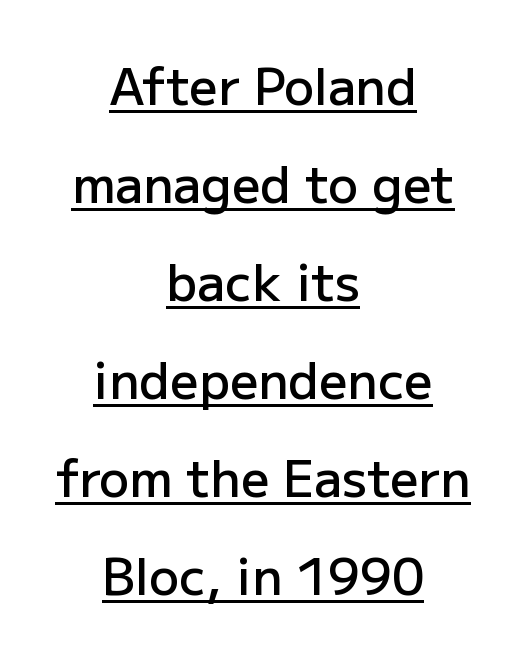
{"serif": "no", "italic": "no", "bold": "semi", "weight": "semibold", "width": "normal", "stroke_contrast": "low", "x_height": "medium", "monospaced": "no", "underline": "yes", "align": "center", "line_spacing": "loose", "line_spacing_ratio": 1.96, "letter_spacing": "normal", "letter_spacing_em": 0.0, "glyph_px": 50}
